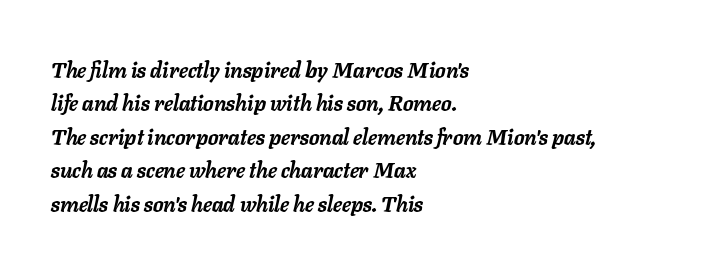
{"italic": "yes", "lean": "right", "slant_degrees": 11, "bold": "yes", "underline": "no", "align": "left", "line_spacing": "normal", "line_spacing_ratio": 1.59, "letter_spacing": "normal", "letter_spacing_em": 0.0, "glyph_px": 21}
